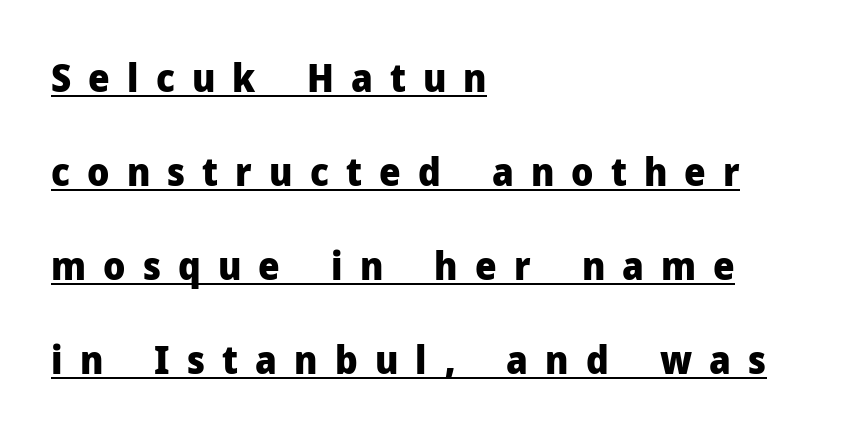
Heavy-handed strokes throughout: this text is bold. Underlining? Definitely there. Display-style spreading of the glyphs; the letterfit is very open. If you drew a line through each stem, it would be perfectly vertical. These lines are composed in type without serifs. These lines stand farther apart than default settings would place them.
